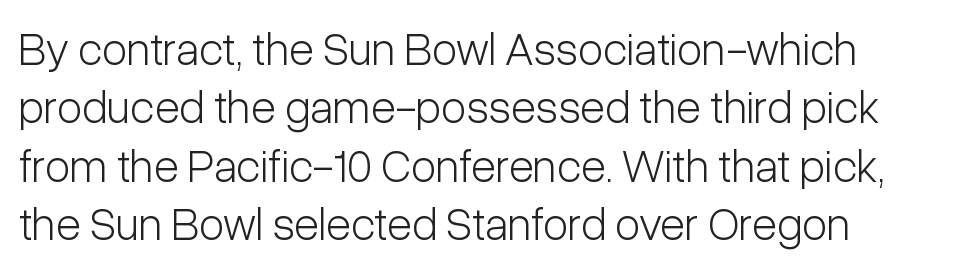
The image shows 46 px light, condensed sans-serif type, upright; set normal line spacing (1.27x), normal letter spacing, not underlined; low stroke contrast and a medium x-height.
